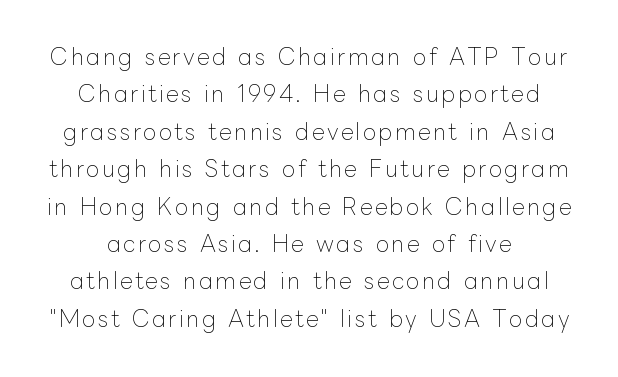
{"italic": "no", "bold": "no", "underline": "no", "line_spacing": "normal", "line_spacing_ratio": 1.7, "glyph_px": 22}
